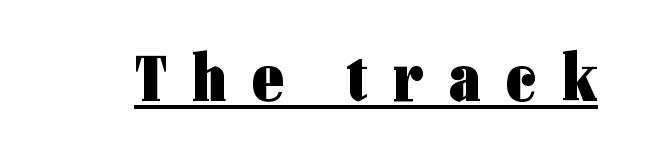
The image shows 68 px heavy, condensed sans-serif type, upright; set unusually wide letter spacing (+0.38 em), underlined; low stroke contrast and a medium x-height.
